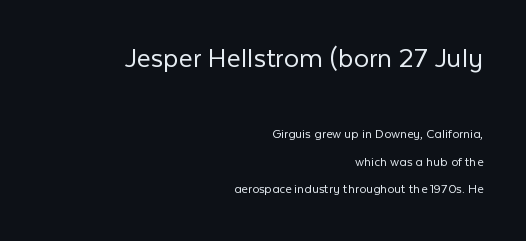
Does the type have serifs? No, each stem ends abruptly. This sample uses plain, unmodified letter spacing. Varying glyph widths throughout — classic text-font behaviour. The lines are spread far apart with generous leading. The strokes are not fattened; the text isn't bold.
